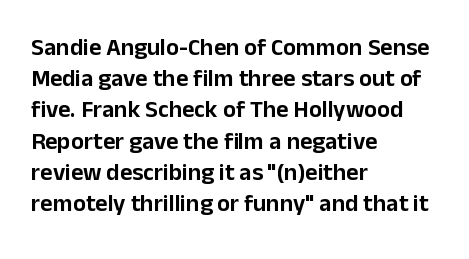
The image shows 24 px text type, upright; set left-aligned, normal line spacing (1.3x), normal letter spacing, not underlined.
